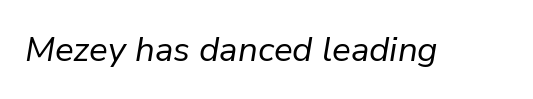
Q: Is the text bold? A: No.
Q: Is the text italic (slanted)? A: Yes, it leans right by about 9 degrees.
Q: Is the text underlined? A: No.
Q: Is the spacing between letters normal or unusually wide? A: Normal.
Q: Width (condensed, normal, or wide)? A: Normal.
Q: Stroke contrast? A: Low.
Q: x-height? A: Medium.
Q: Monospaced? A: No.
